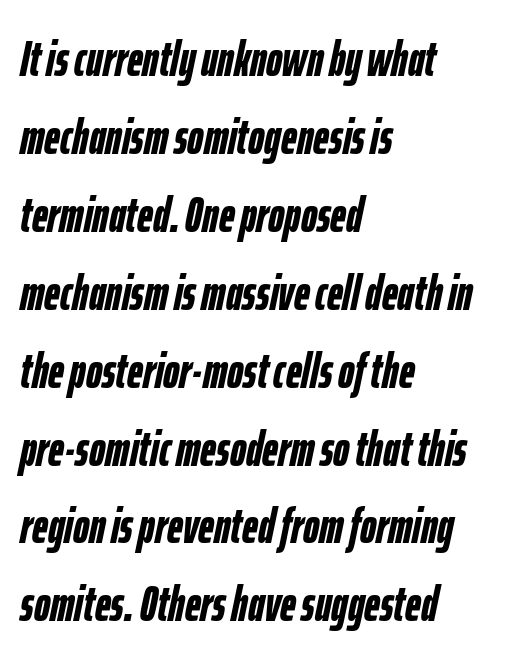
{"italic": "yes", "lean": "right", "slant_degrees": 12, "bold": "yes", "weight": "semibold", "width": "condensed", "stroke_contrast": "low", "x_height": "medium", "monospaced": "no", "underline": "no", "align": "left", "line_spacing": "normal", "line_spacing_ratio": 1.59, "letter_spacing": "normal", "letter_spacing_em": 0.0, "glyph_px": 49}
